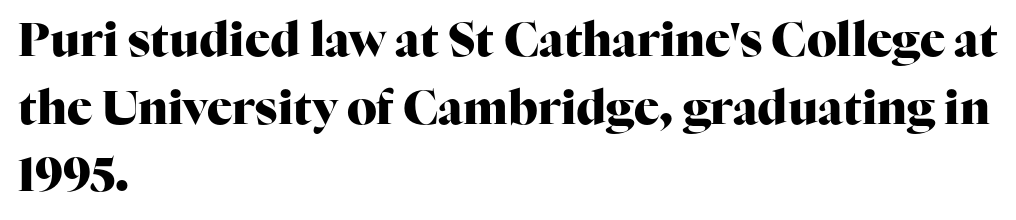
A typesetter would mark this as roman, not italic. Tracking value appears to be zero — textbook default spacing. In terms of weight, the rendering is a true, heavy bold. Any mark beneath the type? The region is blank. Quick note: interline space is typical.
